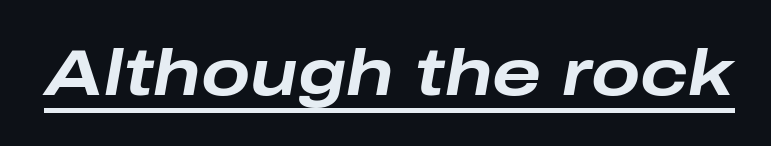
{"italic": "yes", "lean": "right", "slant_degrees": 10, "bold": "yes", "weight": "bold", "width": "wide", "stroke_contrast": "low", "x_height": "medium", "monospaced": "no", "underline": "yes", "letter_spacing": "normal", "letter_spacing_em": 0.0, "glyph_px": 65}
